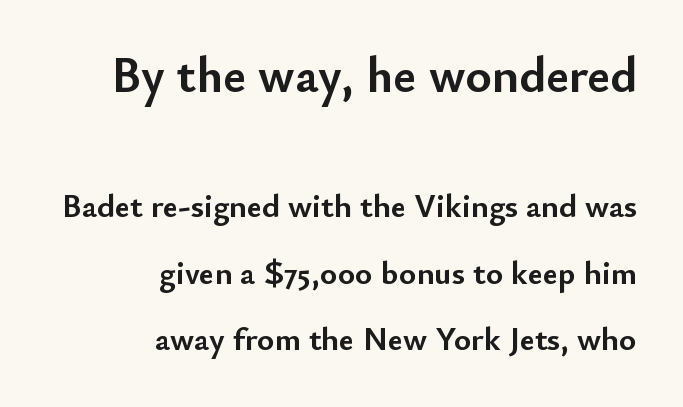
{"serif": "no", "italic": "no", "bold": "yes", "weight": "semibold", "width": "normal", "stroke_contrast": "low", "x_height": "small", "monospaced": "no", "underline": "no", "align": "right", "line_spacing": "loose", "line_spacing_ratio": 2.01, "letter_spacing": "normal", "letter_spacing_em": 0.0, "larger_block": "first", "size_ratio": 1.52, "glyph_px": 50}
